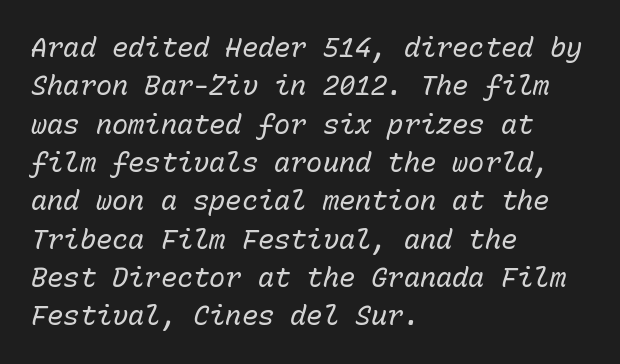
Q: Is the text bold? A: No.
Q: Is the text italic (slanted)? A: Yes, it leans right by about 15 degrees.
Q: Is the text underlined? A: No.
Q: How is the paragraph aligned? A: Left-aligned.
Q: Is the spacing between letters normal or unusually wide? A: Normal.
Q: Is the spacing between lines tight, normal or loose? A: Normal.
